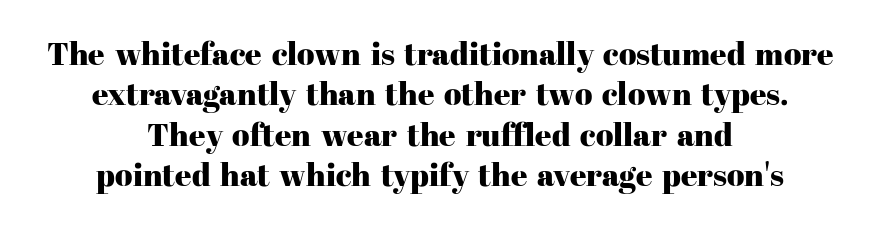
Q: Is the text italic (slanted)? A: No, it is upright.
Q: Is the typeface a serif or a sans-serif typeface? A: Serif.
Q: Is the text underlined? A: No.
Q: How is the paragraph aligned? A: Centered.
Q: Is the spacing between letters normal or unusually wide? A: Normal.
Q: Is the spacing between lines tight, normal or loose? A: Normal.
Q: Width (condensed, normal, or wide)? A: Normal.
Q: Stroke contrast? A: High.
Q: x-height? A: Medium.
Q: Monospaced? A: No.
